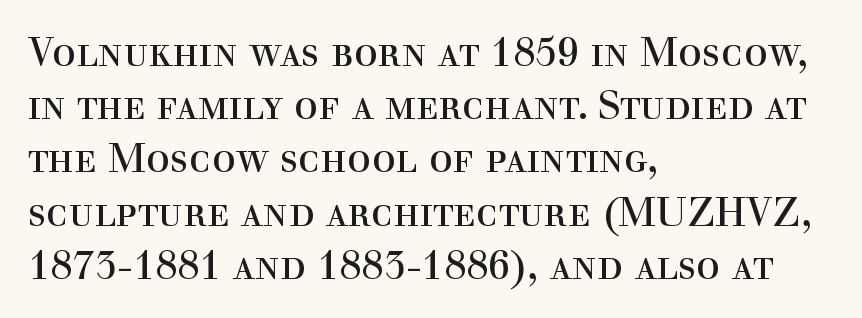
The image shows 40 px regular-weight serif type, upright; set left-aligned, normal line spacing (1.33x), normal letter spacing, not underlined; a medium x-height.
